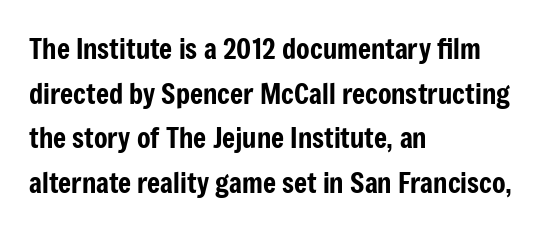
The image shows 28 px condensed sans-serif type, upright; set left-aligned, normal line spacing (1.59x), normal letter spacing, not underlined; low stroke contrast and a medium x-height.
